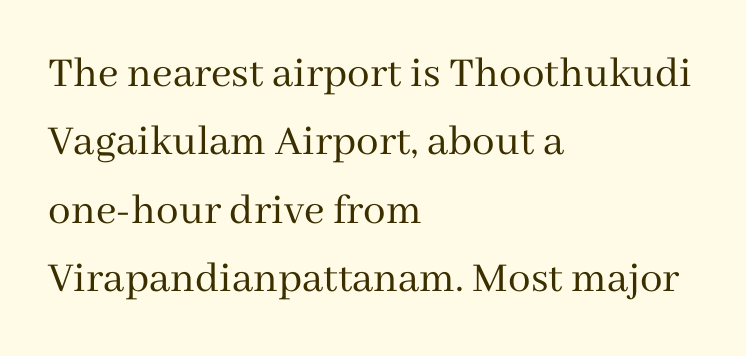
Q: Is the text bold? A: No.
Q: Is the text italic (slanted)? A: No, it is upright.
Q: Is the typeface a serif or a sans-serif typeface? A: Serif.
Q: Is the text underlined? A: No.
Q: How is the paragraph aligned? A: Left-aligned.
Q: Is the spacing between letters normal or unusually wide? A: Normal.
Q: Is the spacing between lines tight, normal or loose? A: Normal.
Q: Width (condensed, normal, or wide)? A: Normal.
Q: Stroke contrast? A: Medium.
Q: x-height? A: Medium.
Q: Monospaced? A: No.
